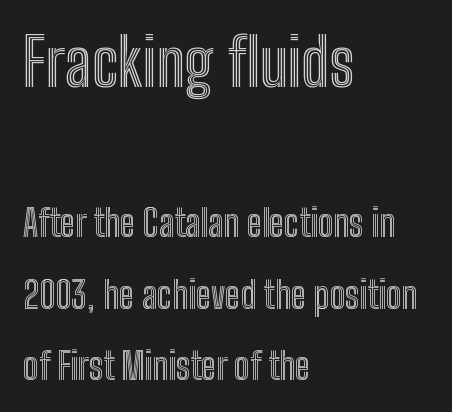
Q: Is the text italic (slanted)? A: No, it is upright.
Q: Is the text underlined? A: No.
Q: How is the paragraph aligned? A: Left-aligned.
Q: Is the spacing between letters normal or unusually wide? A: Normal.
Q: Is the spacing between lines tight, normal or loose? A: Loose.
Q: Which block of text is set in a larger size, the first (top) or the second (bottom)? A: The first (top) one.
Q: Width (condensed, normal, or wide)? A: Condensed.
Q: x-height? A: Medium.
Q: Monospaced? A: No.
